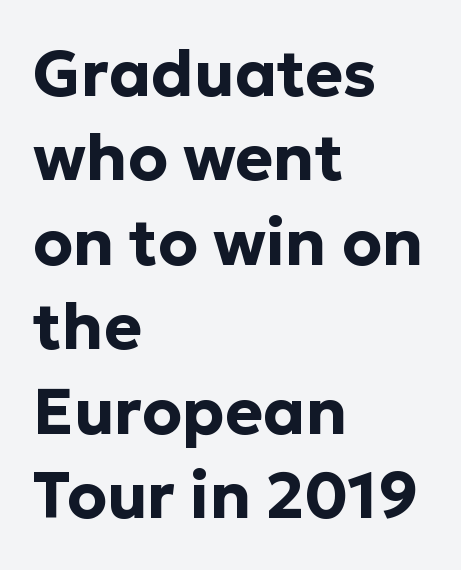
{"serif": "no", "italic": "no", "bold": "yes", "weight": "bold", "width": "normal", "stroke_contrast": "low", "x_height": "medium", "monospaced": "no", "underline": "no", "align": "left", "line_spacing": "normal", "line_spacing_ratio": 1.32, "letter_spacing": "normal", "letter_spacing_em": 0.0, "glyph_px": 64}
